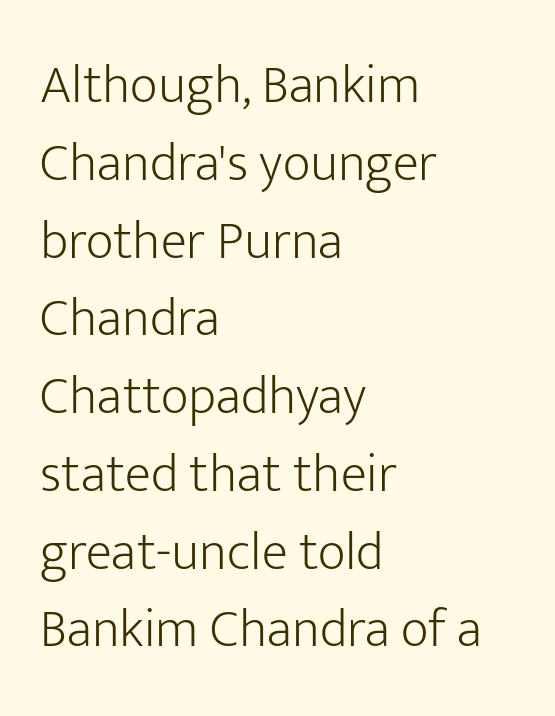
Q: Is the text bold? A: No.
Q: Is the text italic (slanted)? A: No, it is upright.
Q: Is the typeface a serif or a sans-serif typeface? A: Sans-serif.
Q: Is the text underlined? A: No.
Q: How is the paragraph aligned? A: Left-aligned.
Q: Is the spacing between letters normal or unusually wide? A: Normal.
Q: Is the spacing between lines tight, normal or loose? A: Normal.
Q: Width (condensed, normal, or wide)? A: Normal.
Q: Stroke contrast? A: Low.
Q: x-height? A: Medium.
Q: Monospaced? A: No.
